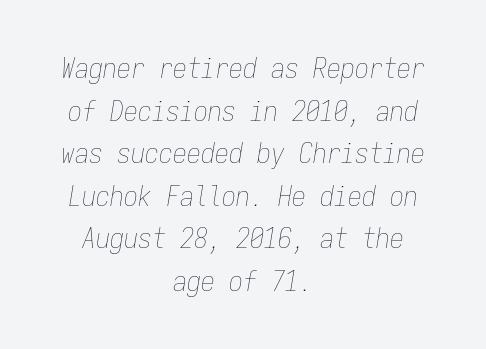
The image shows 28 px thin, condensed type, italic (leaning right), monospaced; set centered, normal line spacing (1.52x), normal letter spacing, not underlined; low stroke contrast and a medium x-height.
